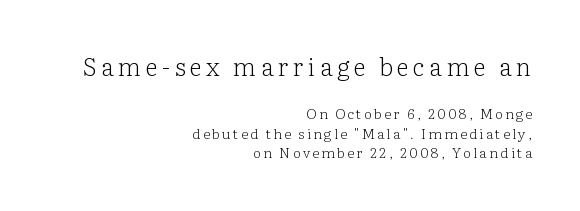
The image shows 25 px text type, upright; set right-aligned, normal line spacing (1.4x), not underlined; the first (top) block is 1.79x larger.
